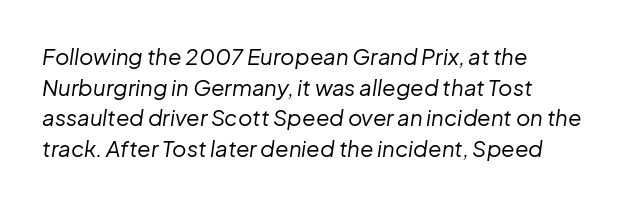
The words here are not underlined. The block of text has a typical density, with ordinary space between rows. The rendering applies a slant to the glyphs. Caption: multi-line text, flush left, ragged right. Inter-character spacing is left at the font's built-in metrics. Weight class: somewhere from thin through regular.
